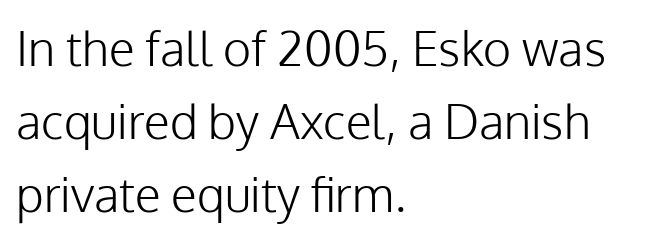
Q: Is the text bold? A: No.
Q: Is the text italic (slanted)? A: No, it is upright.
Q: Is the typeface a serif or a sans-serif typeface? A: Sans-serif.
Q: Is the text underlined? A: No.
Q: How is the paragraph aligned? A: Left-aligned.
Q: Is the spacing between letters normal or unusually wide? A: Normal.
Q: Is the spacing between lines tight, normal or loose? A: Normal.
Q: Width (condensed, normal, or wide)? A: Normal.
Q: Stroke contrast? A: Low.
Q: x-height? A: Medium.
Q: Monospaced? A: No.
